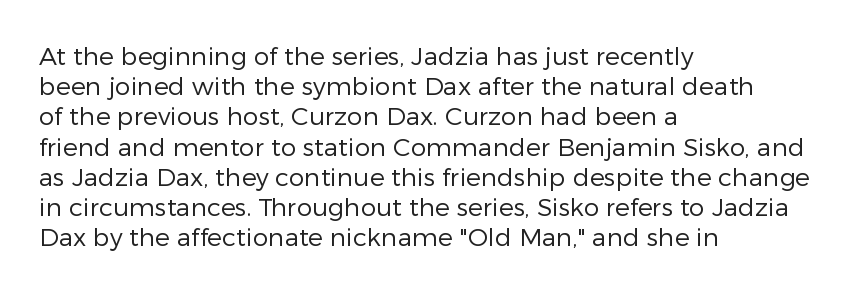
Q: Is the text bold? A: No.
Q: Is the text italic (slanted)? A: No, it is upright.
Q: Is the text underlined? A: No.
Q: How is the paragraph aligned? A: Left-aligned.
Q: Is the spacing between letters normal or unusually wide? A: Normal.
